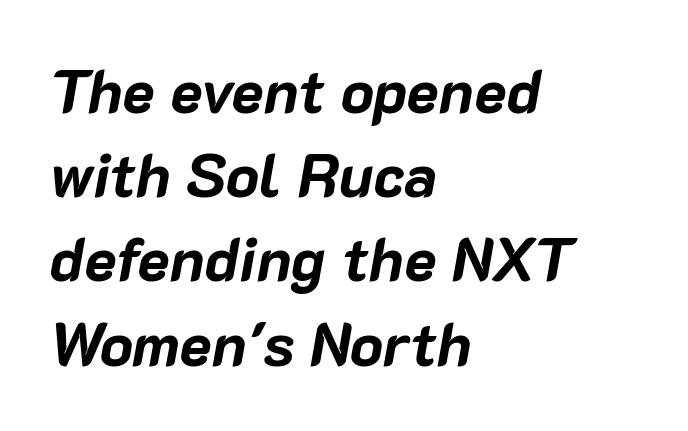
Q: Is the text bold? A: Yes.
Q: Is the text italic (slanted)? A: Yes, it leans right by about 10 degrees.
Q: Is the text underlined? A: No.
Q: How is the paragraph aligned? A: Left-aligned.
Q: Is the spacing between letters normal or unusually wide? A: Normal.
Q: Is the spacing between lines tight, normal or loose? A: Normal.
Q: Width (condensed, normal, or wide)? A: Normal.
Q: Stroke contrast? A: Low.
Q: x-height? A: Medium.
Q: Monospaced? A: No.
